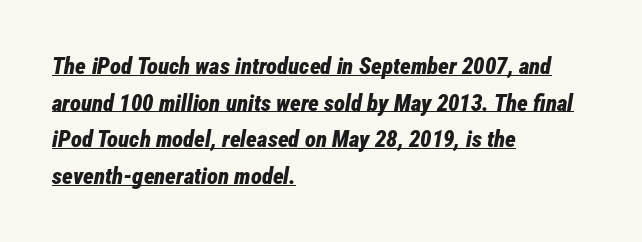
Q: Is the text bold? A: Yes.
Q: Is the text italic (slanted)? A: Yes, it leans right by about 12 degrees.
Q: Is the text underlined? A: Yes.
Q: How is the paragraph aligned? A: Left-aligned.
Q: Is the spacing between letters normal or unusually wide? A: Normal.
Q: Is the spacing between lines tight, normal or loose? A: Normal.
